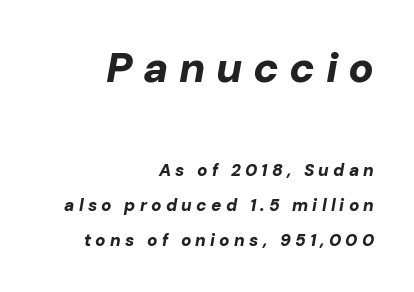
Descender tails drop into unmarked territory. Heavy-handed strokes throughout: this text is bold. What's the leading like? Stretched, with rows far apart. Compared with typical body copy, the letter spacing here is much looser. The specimen reads as italic at a glance. Compared with a flush-left layout, this one pins lines to the opposite, right side.
